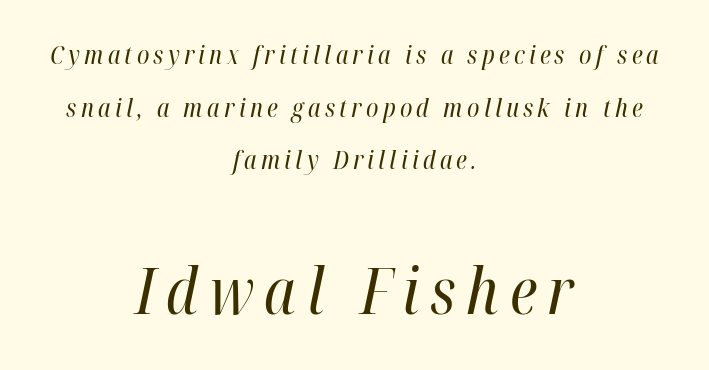
The image shows 63 px regular-weight, condensed type, italic (leaning right); set centered, loose line spacing (2.11x), not underlined; the second (bottom) block is 2.52x larger; high stroke contrast and a medium x-height.
